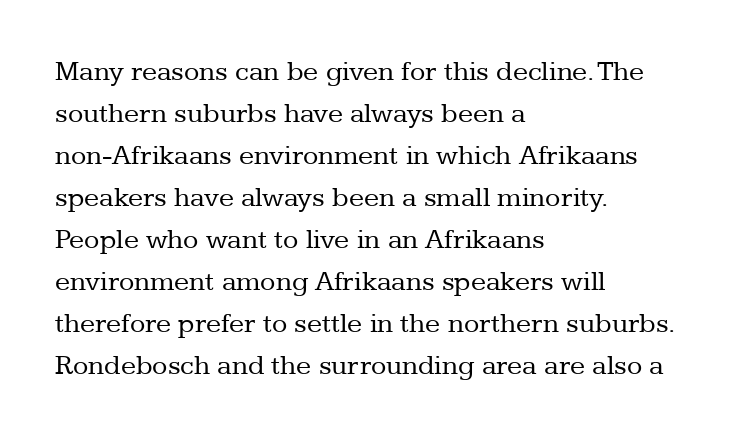
{"serif": "yes", "italic": "no", "bold": "no", "weight": "regular", "width": "normal", "stroke_contrast": "low", "x_height": "medium", "monospaced": "no", "underline": "no", "align": "left", "line_spacing": "normal", "line_spacing_ratio": 1.5, "letter_spacing": "normal", "letter_spacing_em": 0.0, "glyph_px": 28}
